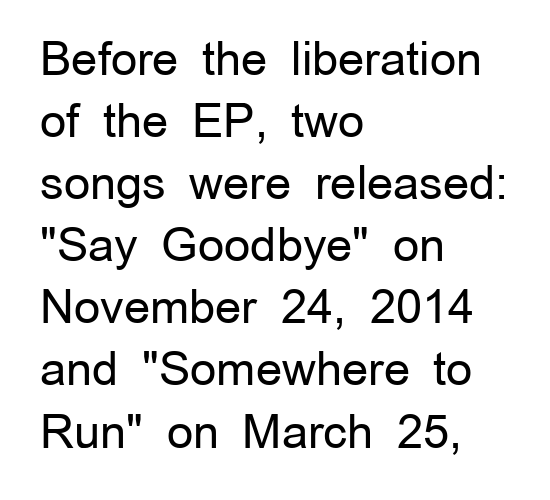
The typesetting does not lean heavy: it is not bold. Varying glyph widths throughout — classic text-font behaviour. You could call the tracking neutral — neither tight nor loose. The letters stand straight up with perfectly vertical stems. No word sits above an underline.
